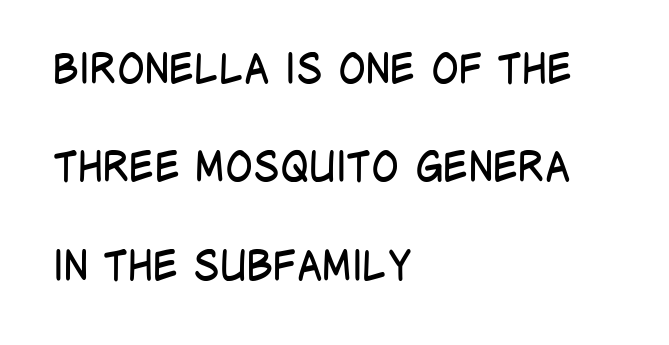
It's the straight-up-and-down kind of type. Underlining? Definitely not there. Teacher's note: observe the even left margin — that is flush-left alignment. You could call the tracking neutral — neither tight nor loose. Weight class: somewhere from thin through regular.
